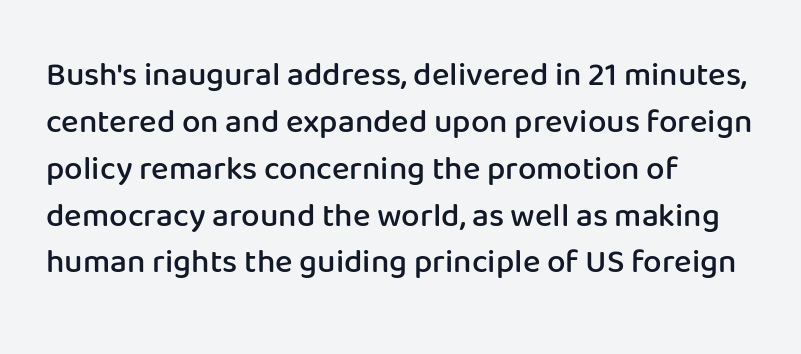
This rendering leaves character spacing at its baseline value. The lines are quadded left. Reading down the column, the eye jumps a familiar distance to each next line. Underlining? Definitely not there. Looks like regular typesetting: each glyph gets only the width it needs.
